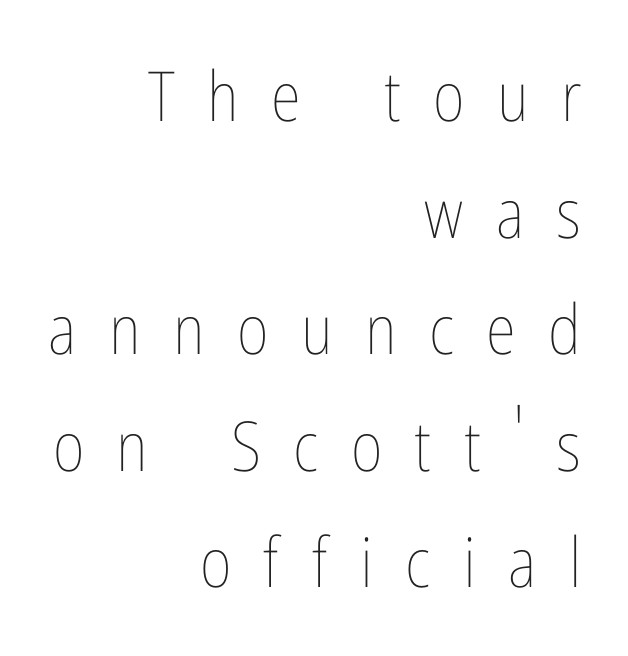
{"italic": "no", "bold": "no", "weight": "thin", "width": "condensed", "stroke_contrast": "low", "x_height": "medium", "monospaced": "no", "underline": "no", "align": "right", "line_spacing": "normal", "line_spacing_ratio": 1.69, "letter_spacing": "wide", "letter_spacing_em": 0.47, "glyph_px": 69}
